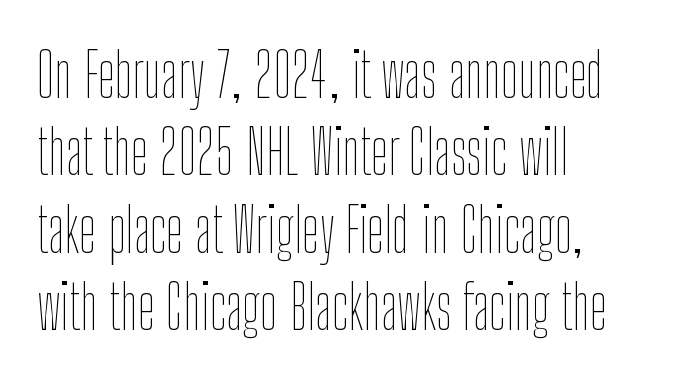
The image shows 61 px thin, condensed type, upright; set left-aligned, normal line spacing (1.27x), normal letter spacing, not underlined; low stroke contrast and a medium x-height.
